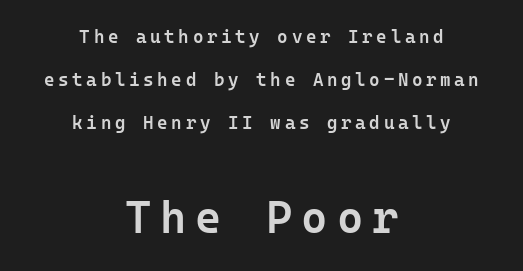
{"serif": "no", "italic": "no", "bold": "semi", "weight": "semibold", "width": "normal", "stroke_contrast": "low", "x_height": "medium", "monospaced": "yes", "underline": "no", "align": "center", "line_spacing": "loose", "line_spacing_ratio": 2.39, "letter_spacing": "wide", "letter_spacing_em": 0.2, "larger_block": "second", "size_ratio": 2.5, "glyph_px": 45}
